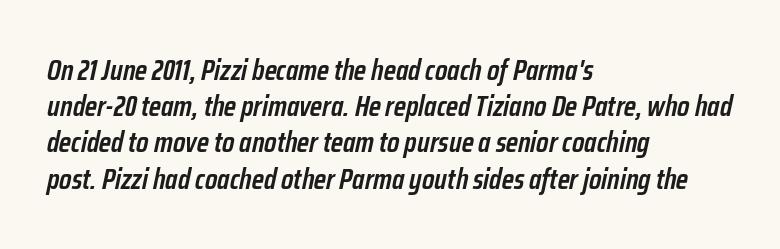
Check the space under the baseline: it is left empty. Every row of glyphs begins at an identical x-position on the left. In terms of leading, this rendering sits right in the middle. Is this a fixed-width face? No — the glyphs have proportional, varying widths. Is the letter spacing exaggerated? No — it looks like the ordinary default. In terms of posture, this sample is oblique.
